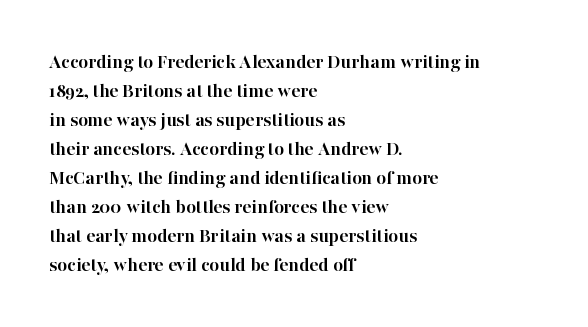
Q: Is the text bold? A: Yes.
Q: Is the text italic (slanted)? A: No, it is upright.
Q: Is the text underlined? A: No.
Q: How is the paragraph aligned? A: Left-aligned.
Q: Is the spacing between letters normal or unusually wide? A: Normal.
Q: Is the spacing between lines tight, normal or loose? A: Normal.
